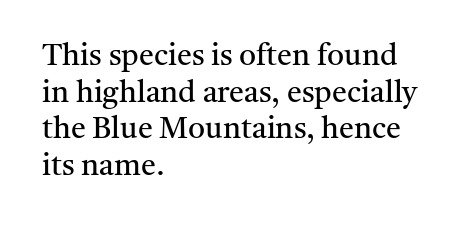
The image shows 30 px regular-weight serif type, upright; set left-aligned, line spacing 1.22x, normal letter spacing, not underlined; medium stroke contrast and a medium x-height.
